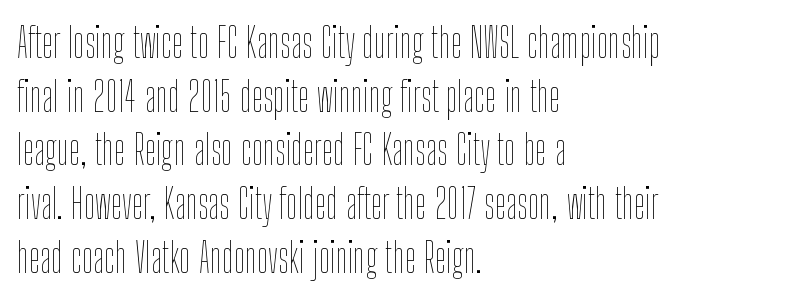
{"italic": "no", "bold": "no", "weight": "thin", "width": "condensed", "stroke_contrast": "low", "x_height": "medium", "monospaced": "no", "underline": "no", "align": "left", "line_spacing": "normal", "line_spacing_ratio": 1.31, "letter_spacing": "normal", "letter_spacing_em": 0.0, "glyph_px": 41}
